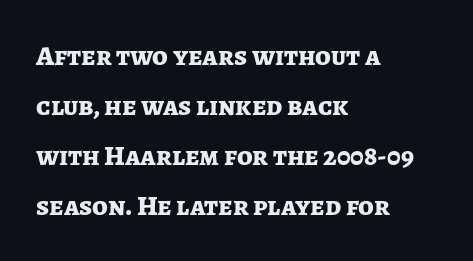
The image shows 28 px bold sans-serif type, upright; set left-aligned, line spacing 1.78x, normal letter spacing, not underlined; low stroke contrast and a medium x-height.
